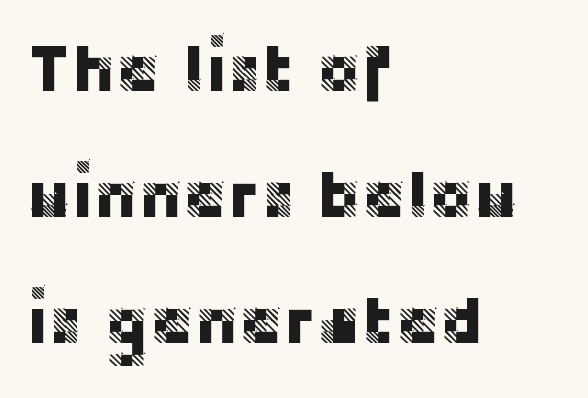
Characters follow at the spacing the type designer built in. Italic? Not at all — the glyphs are vertical. Any mark beneath the type? The region is blank. Is the block centered? No — it sits flush against the left margin. The face used here is proportionally spaced, like ordinary book or web type. The rendering shows plain stroke endings on the letterforms — a sans-serif design.
